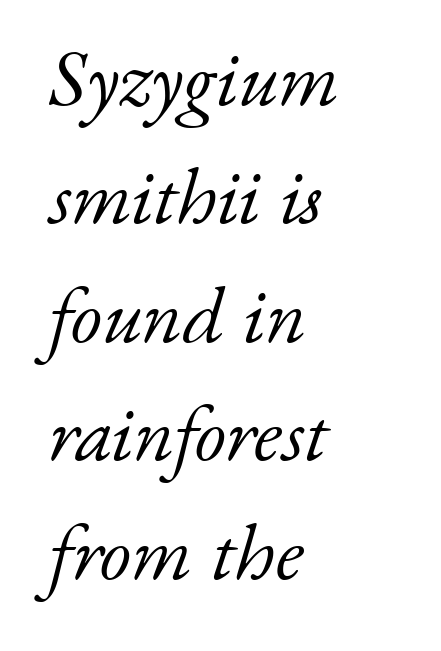
Q: Is the text bold? A: No.
Q: Is the text italic (slanted)? A: Yes, it leans right by about 17 degrees.
Q: Is the typeface a serif or a sans-serif typeface? A: Serif.
Q: Is the text underlined? A: No.
Q: How is the paragraph aligned? A: Left-aligned.
Q: Is the spacing between letters normal or unusually wide? A: Normal.
Q: Is the spacing between lines tight, normal or loose? A: Normal.
Q: Width (condensed, normal, or wide)? A: Normal.
Q: Stroke contrast? A: Low.
Q: x-height? A: Small.
Q: Monospaced? A: No.
